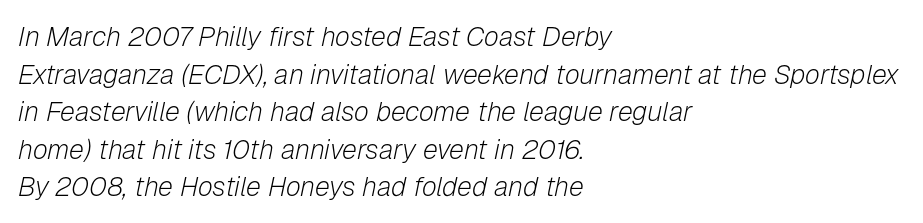
The image shows 27 px text type, italic (leaning right); set left-aligned, normal line spacing (1.39x), normal letter spacing, not underlined.
